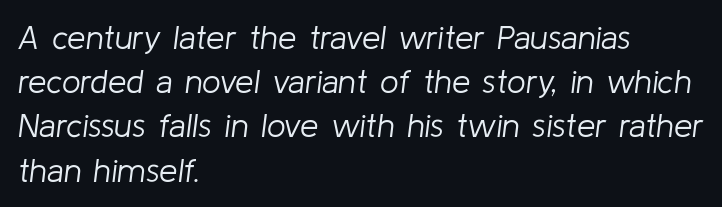
The image shows 33 px light type, italic (leaning right); set left-aligned, normal line spacing (1.34x), normal letter spacing, not underlined; low stroke contrast and a medium x-height.
